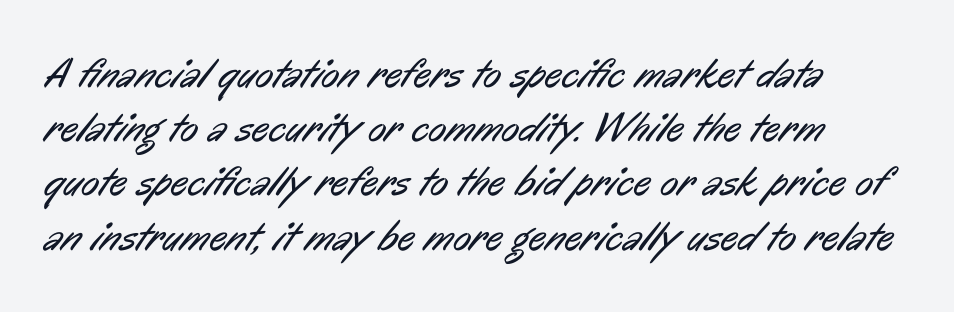
Q: Is the text bold? A: No.
Q: Is the typeface a serif or a sans-serif typeface? A: Sans-serif.
Q: Is the text underlined? A: No.
Q: Is the spacing between letters normal or unusually wide? A: Normal.
Q: Is the spacing between lines tight, normal or loose? A: Normal.
Q: Width (condensed, normal, or wide)? A: Condensed.
Q: Stroke contrast? A: Low.
Q: x-height? A: Medium.
Q: Monospaced? A: No.
